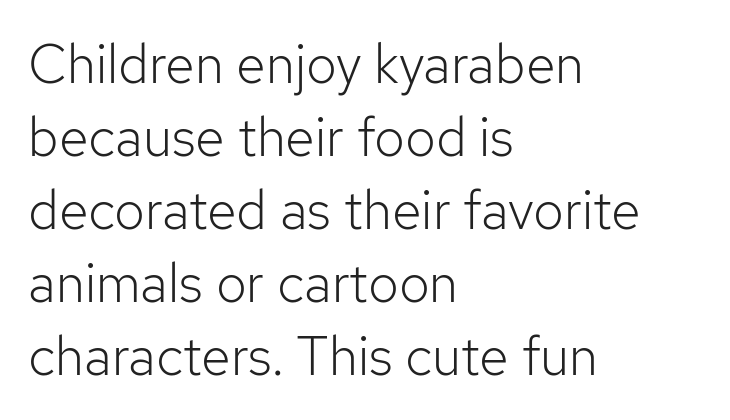
{"serif": "no", "italic": "no", "bold": "no", "weight": "light", "width": "normal", "stroke_contrast": "low", "x_height": "medium", "monospaced": "no", "underline": "no", "align": "left", "line_spacing": "normal", "line_spacing_ratio": 1.35, "letter_spacing": "normal", "letter_spacing_em": 0.0, "glyph_px": 54}
